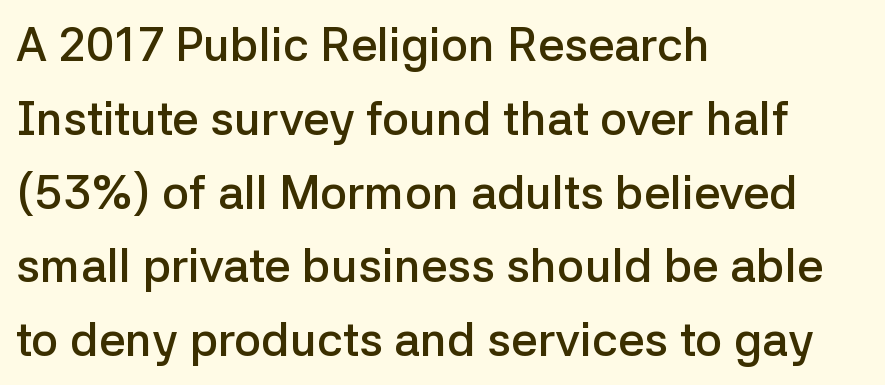
The image shows 47 px semibold sans-serif type, upright; set left-aligned, normal line spacing (1.57x), normal letter spacing, not underlined; low stroke contrast and a medium x-height.
